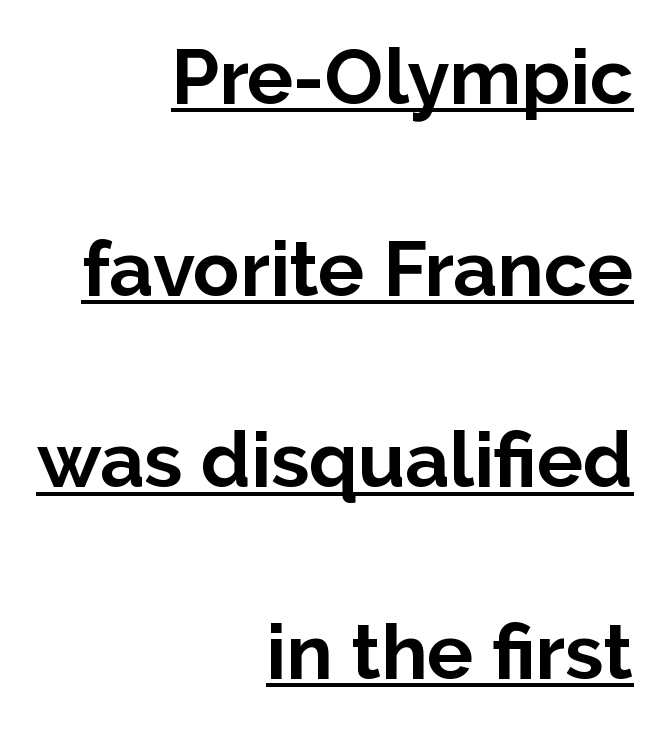
The image shows 77 px bold sans-serif type, upright; set right-aligned, loose line spacing (2.49x), normal letter spacing, underlined; low stroke contrast and a medium x-height.
